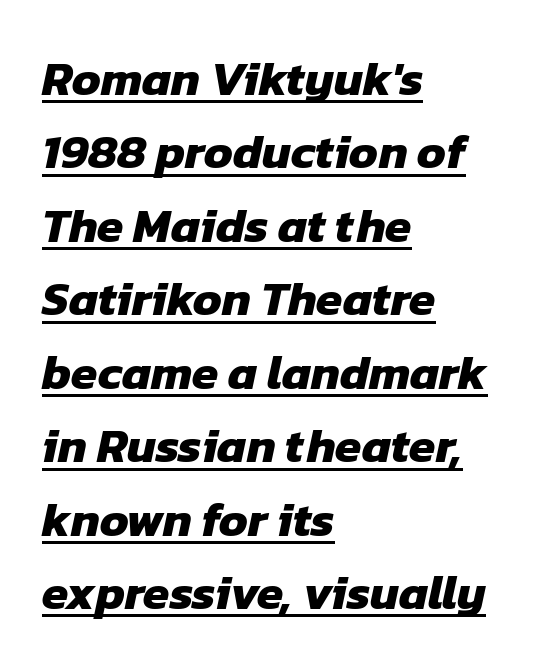
Q: Is the text bold? A: Yes.
Q: Is the typeface a serif or a sans-serif typeface? A: Sans-serif.
Q: Is the text underlined? A: Yes.
Q: How is the paragraph aligned? A: Left-aligned.
Q: Is the spacing between letters normal or unusually wide? A: Normal.
Q: Is the spacing between lines tight, normal or loose? A: Normal.
Q: Width (condensed, normal, or wide)? A: Normal.
Q: Stroke contrast? A: Low.
Q: x-height? A: Medium.
Q: Monospaced? A: No.
